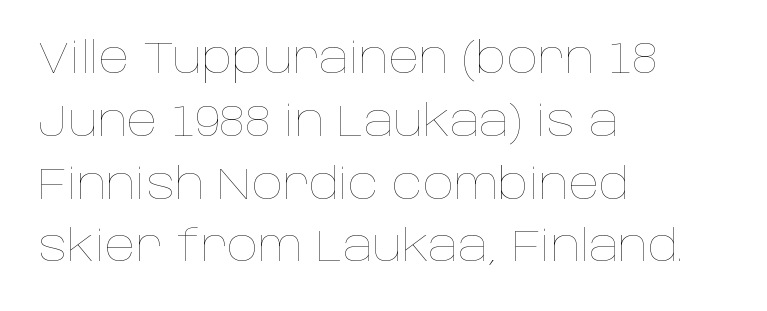
{"italic": "no", "bold": "no", "weight": "thin", "width": "normal", "stroke_contrast": "low", "x_height": "large", "monospaced": "no", "underline": "no", "align": "left", "line_spacing": "normal", "line_spacing_ratio": 1.46, "letter_spacing": "normal", "letter_spacing_em": 0.0, "glyph_px": 43}
